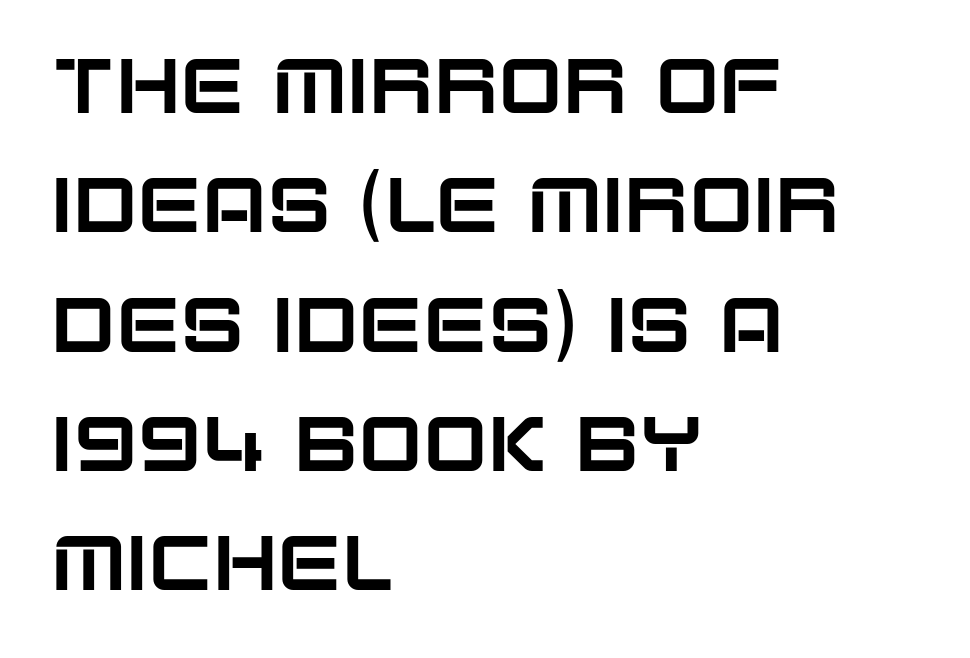
{"serif": "no", "italic": "no", "width": "normal", "stroke_contrast": "low", "x_height": "large", "monospaced": "no", "underline": "no", "align": "left", "line_spacing": "normal", "line_spacing_ratio": 1.55, "letter_spacing": "normal", "letter_spacing_em": 0.0, "glyph_px": 77}
